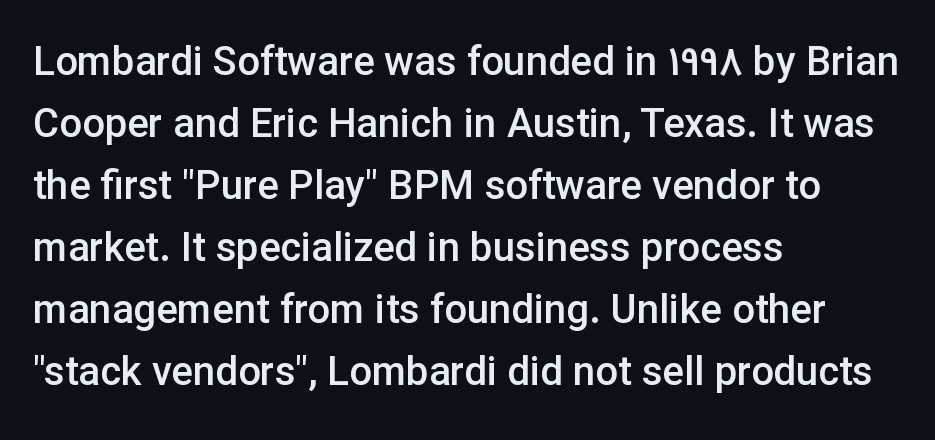
{"serif": "no", "italic": "no", "bold": "semi", "weight": "semibold", "width": "normal", "stroke_contrast": "low", "x_height": "medium", "monospaced": "no", "underline": "no", "align": "left", "line_spacing": "normal", "line_spacing_ratio": 1.55, "letter_spacing": "normal", "letter_spacing_em": 0.0, "glyph_px": 40}
